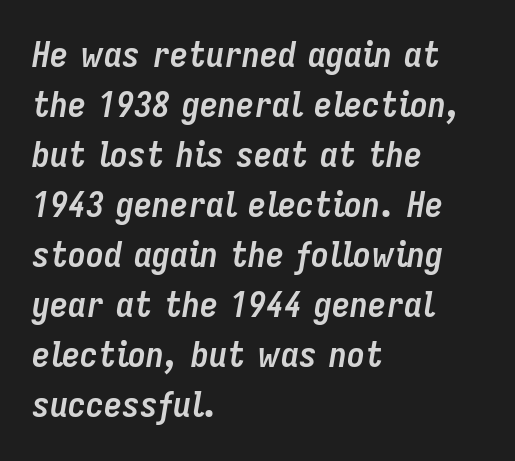
Check under the words: just untouched page. In terms of leading, this rendering sits right in the middle. The type is set solid horizontally, with unmodified tracking. These lines are rendered in a variable-pitch font. The glyphs have the mass of a bold cut.
